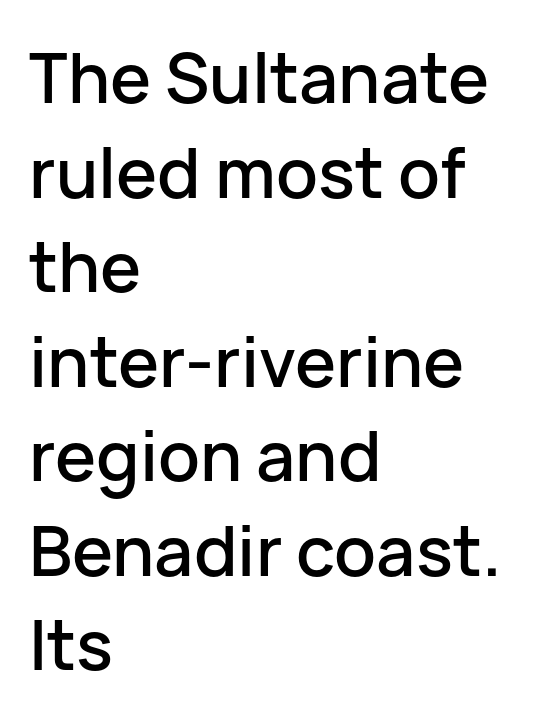
{"serif": "no", "italic": "no", "width": "normal", "stroke_contrast": "low", "x_height": "medium", "monospaced": "no", "underline": "no", "align": "left", "line_spacing": "normal", "line_spacing_ratio": 1.37, "letter_spacing": "normal", "letter_spacing_em": 0.0, "glyph_px": 69}
